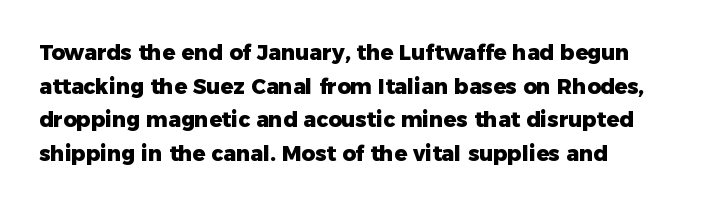
The image shows 21 px bold type, upright; set normal line spacing (1.6x), normal letter spacing, not underlined.
